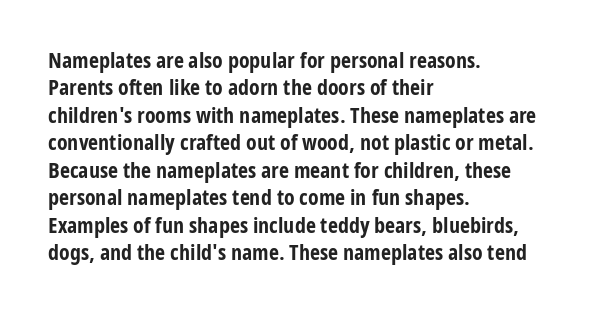
The image shows 22 px bold type, upright; set left-aligned, normal line spacing (1.25x), normal letter spacing, not underlined.
